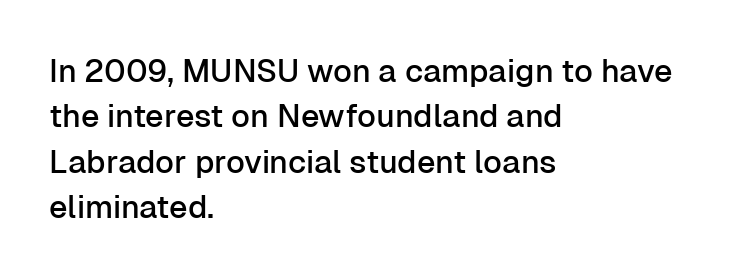
{"serif": "no", "italic": "no", "width": "normal", "stroke_contrast": "low", "x_height": "medium", "monospaced": "no", "underline": "no", "align": "left", "line_spacing": "normal", "line_spacing_ratio": 1.42, "letter_spacing": "normal", "letter_spacing_em": 0.0, "glyph_px": 32}
